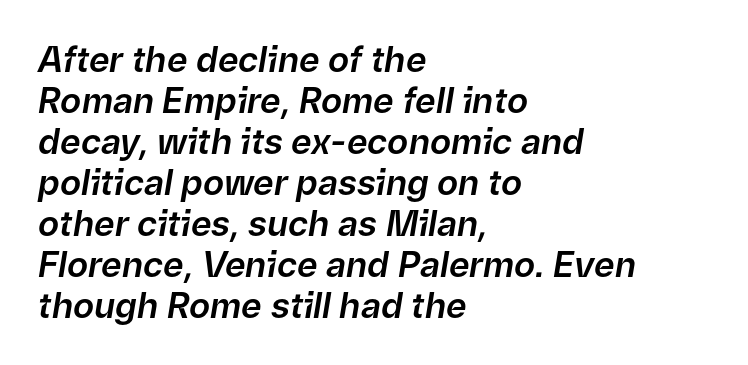
{"italic": "yes", "lean": "right", "slant_degrees": 9, "width": "normal", "stroke_contrast": "low", "x_height": "medium", "monospaced": "no", "underline": "no", "align": "left", "line_spacing_ratio": 1.17, "letter_spacing": "normal", "letter_spacing_em": 0.0, "glyph_px": 35}
